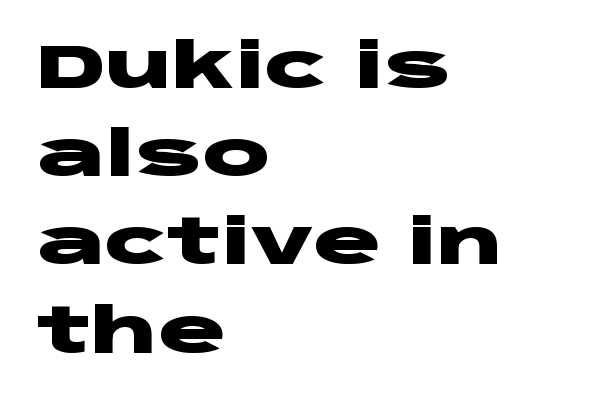
{"serif": "no", "italic": "no", "bold": "yes", "weight": "heavy", "width": "wide", "stroke_contrast": "low", "x_height": "large", "monospaced": "no", "underline": "no", "align": "left", "line_spacing": "normal", "line_spacing_ratio": 1.4, "letter_spacing": "normal", "letter_spacing_em": 0.0, "glyph_px": 63}
